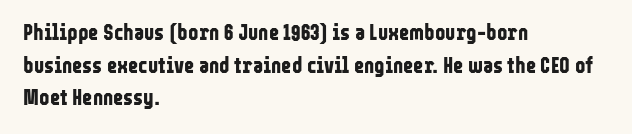
{"italic": "no", "bold": "yes", "underline": "no", "align": "left", "line_spacing": "normal", "line_spacing_ratio": 1.48, "letter_spacing": "normal", "letter_spacing_em": 0.0, "glyph_px": 22}
